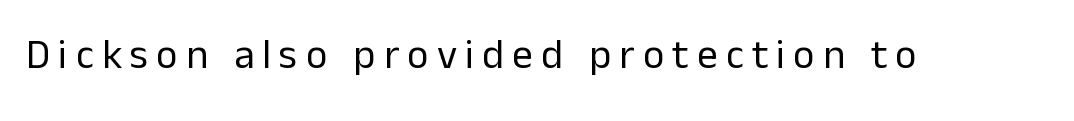
When letters stand straight like this, we call the style roman or upright. The passage shown has open, widely tracked lettering throughout. Varying glyph widths throughout — classic text-font behaviour. Are there feet on the stems? There aren't — it's a sans. Bold? No — there's no thickening of the strokes. Glance below the letters and you will spot only blank space.
